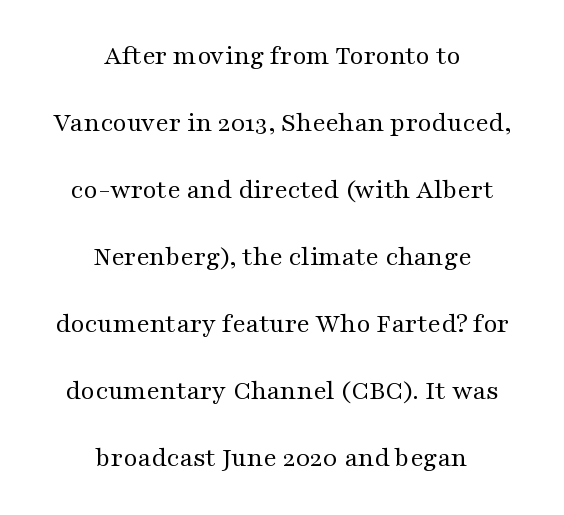
The image shows 27 px text type, upright; set centered, loose line spacing (2.48x), normal letter spacing, not underlined.
